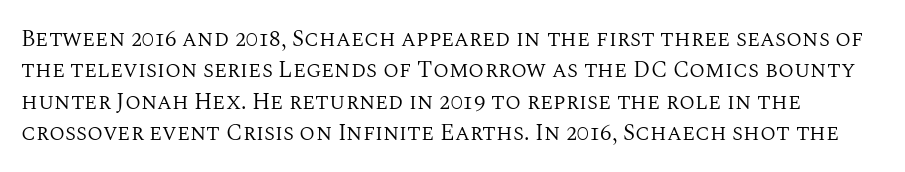
Q: Is the text bold? A: No.
Q: Is the text italic (slanted)? A: No, it is upright.
Q: Is the text underlined? A: No.
Q: Is the spacing between letters normal or unusually wide? A: Normal.
Q: Is the spacing between lines tight, normal or loose? A: Normal.
